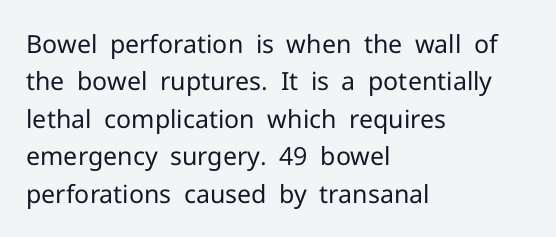
In CSS terms this would be text-align: left. Descenders are the only things crossing below the line. One glance says typical: line gaps are just what's usual. This is the regular roman posture of the typeface.
